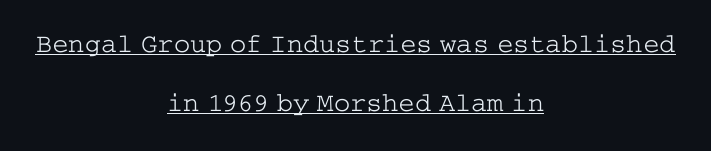
The image shows 27 px text type, upright; set centered, loose line spacing (2.2x), normal letter spacing, underlined.
